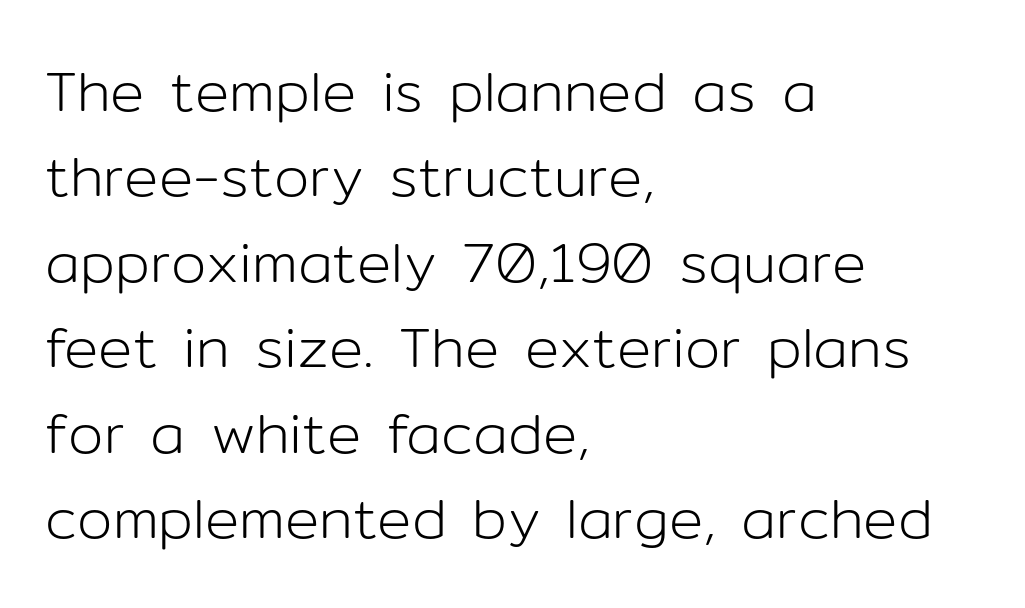
Q: Is the text bold? A: No.
Q: Is the text italic (slanted)? A: No, it is upright.
Q: Is the typeface a serif or a sans-serif typeface? A: Sans-serif.
Q: Is the text underlined? A: No.
Q: How is the paragraph aligned? A: Left-aligned.
Q: Is the spacing between letters normal or unusually wide? A: Normal.
Q: Is the spacing between lines tight, normal or loose? A: Normal.
Q: Width (condensed, normal, or wide)? A: Normal.
Q: Stroke contrast? A: Low.
Q: x-height? A: Medium.
Q: Monospaced? A: No.
